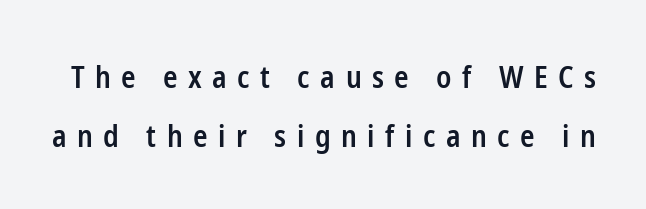
In terms of posture, this sample is upright. Substantial extra tracking has been applied to these lines. A great deal of white space separates one row of letters from the next. The string is rendered with underlining switched off.
